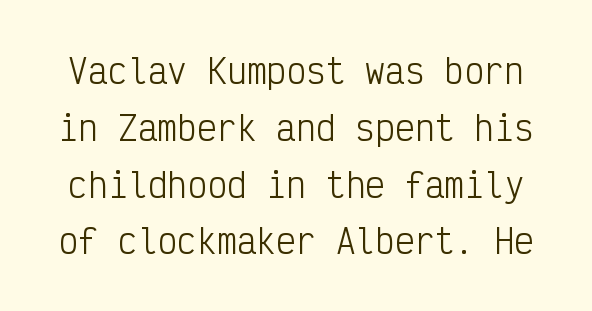
Q: Is the text bold? A: No.
Q: Is the text italic (slanted)? A: No, it is upright.
Q: Is the typeface a serif or a sans-serif typeface? A: Sans-serif.
Q: Is the text underlined? A: No.
Q: Is the spacing between letters normal or unusually wide? A: Normal.
Q: Width (condensed, normal, or wide)? A: Condensed.
Q: Stroke contrast? A: Low.
Q: x-height? A: Medium.
Q: Monospaced? A: Yes.
